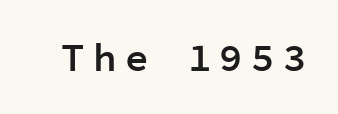
The image shows 39 px semibold sans-serif type, upright, monospaced; set unusually wide letter spacing (+0.21 em), not underlined; low stroke contrast and a medium x-height.
